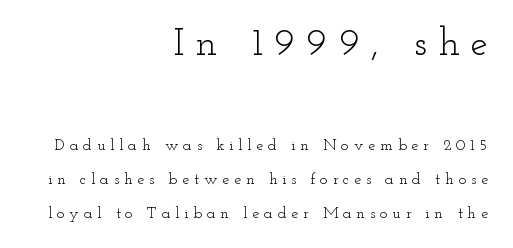
The image shows 39 px light, wide serif type, upright; set right-aligned, loose line spacing (2.11x), unusually wide letter spacing (+0.3 em), not underlined; the first (top) block is 2.44x larger; low stroke contrast and a small x-height.
